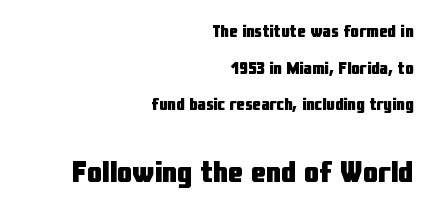
The image shows 30 px heavy, condensed sans-serif type, upright; set right-aligned, loose line spacing (2.15x), normal letter spacing, not underlined; the second (bottom) block is 1.76x larger; low stroke contrast and a medium x-height.
